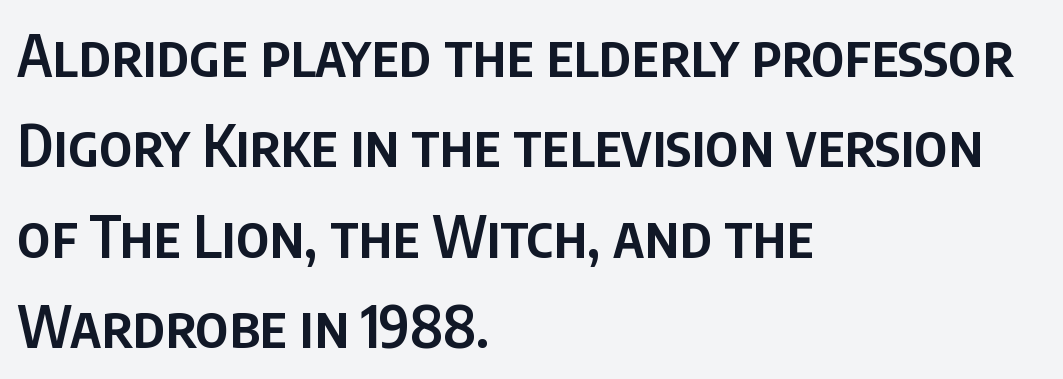
{"serif": "no", "italic": "no", "bold": "semi", "weight": "semibold", "width": "condensed", "stroke_contrast": "low", "x_height": "large", "monospaced": "no", "underline": "no", "align": "left", "line_spacing": "normal", "line_spacing_ratio": 1.56, "letter_spacing": "normal", "letter_spacing_em": 0.0, "glyph_px": 58}
